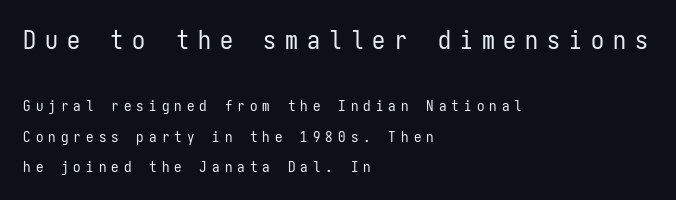
The lettering stays uniformly vertical, giving the passage a roman look. Baseline-to-baseline distance is far greater than the letter height. Size hierarchy here favors the leading block over the trailing one. The words here are not underlined. There is plenty of visible air inserted between adjacent glyphs.
